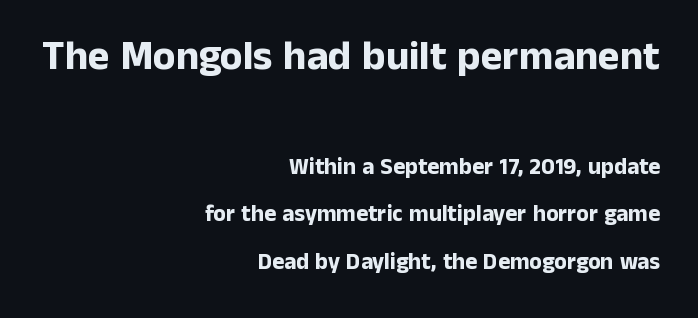
Q: Is the text bold? A: Yes.
Q: Is the text italic (slanted)? A: No, it is upright.
Q: Is the typeface a serif or a sans-serif typeface? A: Sans-serif.
Q: Is the text underlined? A: No.
Q: How is the paragraph aligned? A: Right-aligned.
Q: Is the spacing between letters normal or unusually wide? A: Normal.
Q: Is the spacing between lines tight, normal or loose? A: Loose.
Q: Which block of text is set in a larger size, the first (top) or the second (bottom)? A: The first (top) one.
Q: Width (condensed, normal, or wide)? A: Normal.
Q: Stroke contrast? A: Low.
Q: x-height? A: Medium.
Q: Monospaced? A: No.
